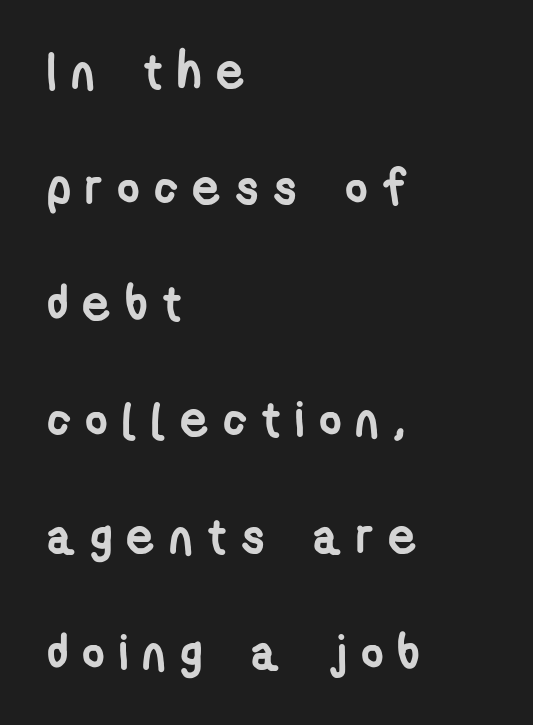
{"serif": "no", "bold": "yes", "weight": "semibold", "width": "condensed", "stroke_contrast": "low", "x_height": "medium", "monospaced": "no", "underline": "no", "align": "left", "line_spacing": "loose", "line_spacing_ratio": 2.37, "letter_spacing": "wide", "letter_spacing_em": 0.29, "glyph_px": 49}
